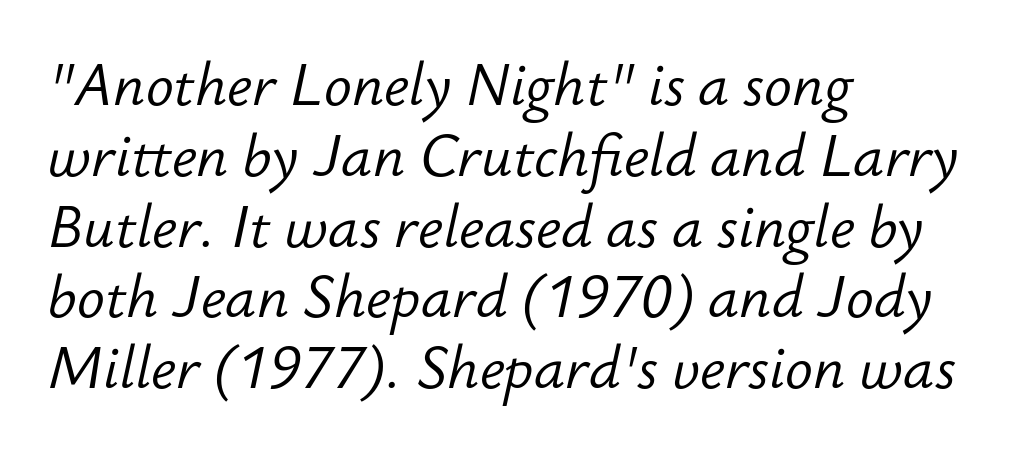
The rag falls on the right side of this text block. Any mark beneath the type? The region is blank. Short note: letters normally spaced. The lettering tilts uniformly, giving the passage an italic look. These lines are rendered in a variable-pitch font.
